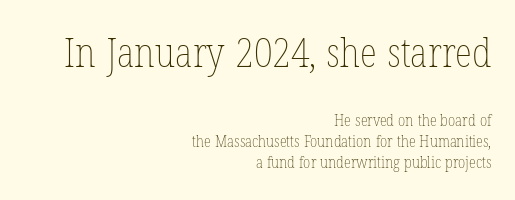
The image shows 40 px thin, condensed type, upright; set right-aligned, normal line spacing (1.3x), normal letter spacing, not underlined; the first (top) block is 2.5x larger; low stroke contrast and a medium x-height.
